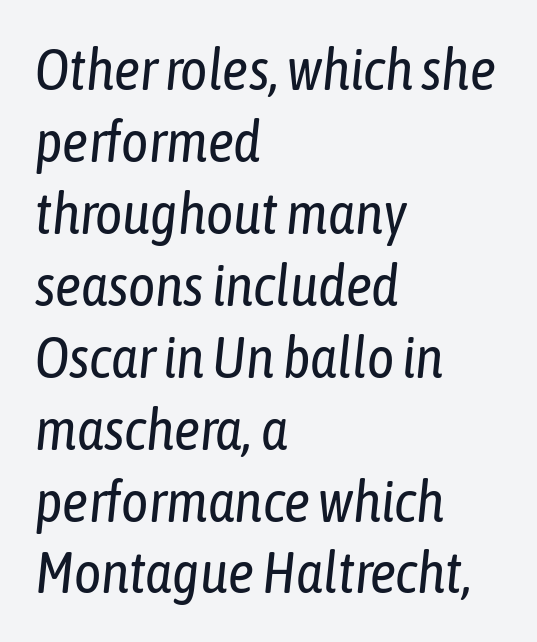
Is this a fixed-width face? No — the glyphs have proportional, varying widths. Tracking value appears to be zero — textbook default spacing. Stems here are at most as thick as an everyday book face. This rendering uses left alignment, leaving the right contour irregular.
